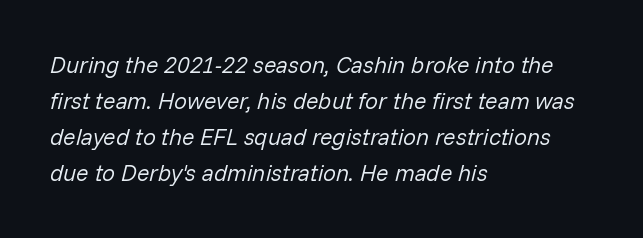
The image shows 23 px text type, italic (leaning right); set left-aligned, normal line spacing (1.57x), normal letter spacing, not underlined.
